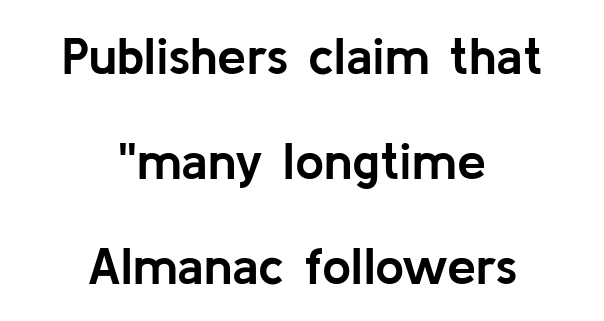
Q: Is the text bold? A: Yes.
Q: Is the text italic (slanted)? A: No, it is upright.
Q: Is the typeface a serif or a sans-serif typeface? A: Sans-serif.
Q: Is the text underlined? A: No.
Q: How is the paragraph aligned? A: Centered.
Q: Is the spacing between letters normal or unusually wide? A: Normal.
Q: Is the spacing between lines tight, normal or loose? A: Loose.
Q: Width (condensed, normal, or wide)? A: Normal.
Q: Stroke contrast? A: Low.
Q: x-height? A: Medium.
Q: Monospaced? A: No.
